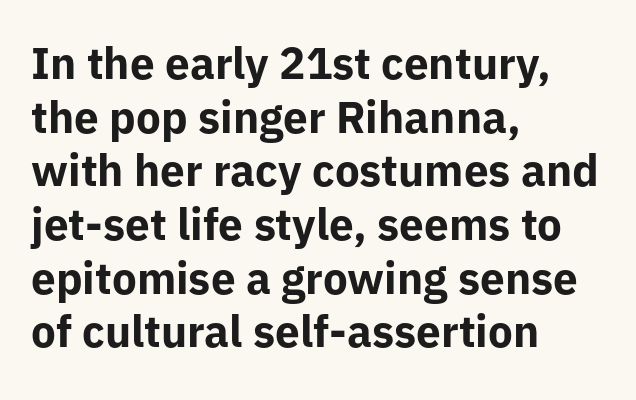
The image shows 44 px bold sans-serif type, upright; set left-aligned, line spacing 1.22x, normal letter spacing, not underlined; low stroke contrast and a medium x-height.
